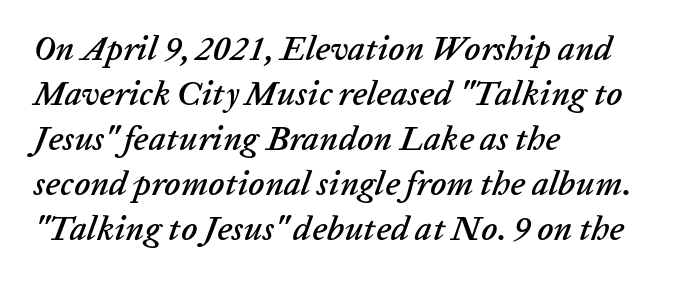
The image shows 34 px text type, italic (leaning right); set left-aligned, normal line spacing (1.32x), normal letter spacing, not underlined; low stroke contrast and a medium x-height.
